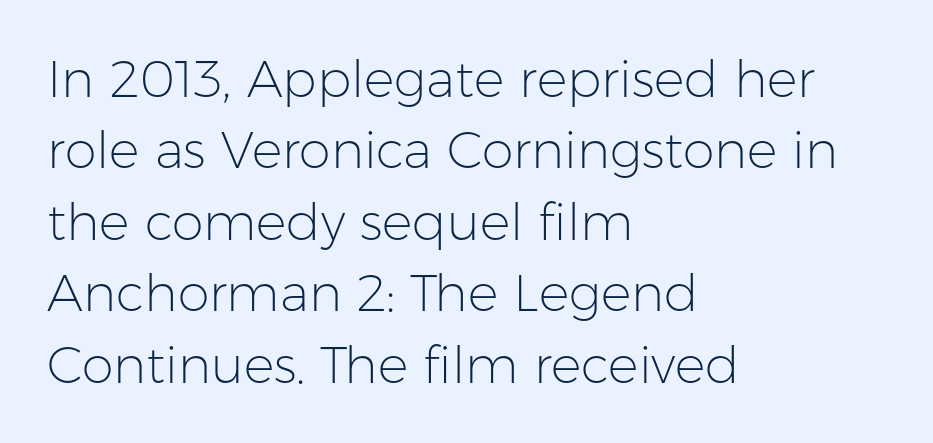
Q: Is the text bold? A: No.
Q: Is the text italic (slanted)? A: No, it is upright.
Q: Is the typeface a serif or a sans-serif typeface? A: Sans-serif.
Q: Is the text underlined? A: No.
Q: How is the paragraph aligned? A: Left-aligned.
Q: Is the spacing between letters normal or unusually wide? A: Normal.
Q: Is the spacing between lines tight, normal or loose? A: Normal.
Q: Width (condensed, normal, or wide)? A: Normal.
Q: Stroke contrast? A: Low.
Q: x-height? A: Medium.
Q: Monospaced? A: No.
